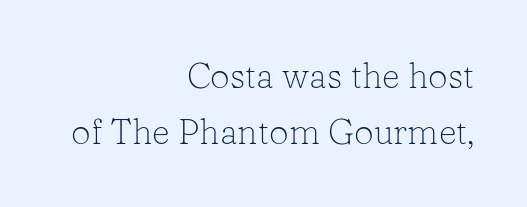
{"serif": "yes", "italic": "no", "bold": "no", "weight": "light", "width": "normal", "stroke_contrast": "low", "x_height": "medium", "monospaced": "no", "underline": "no", "align": "right", "line_spacing": "normal", "line_spacing_ratio": 1.61, "letter_spacing": "normal", "letter_spacing_em": 0.0, "glyph_px": 35}
